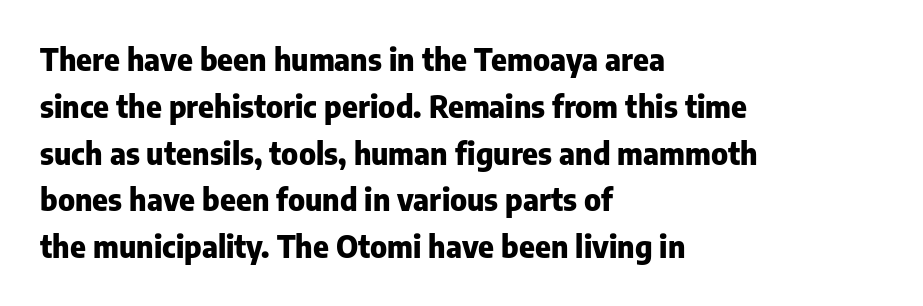
Summary of vertical rhythm: regular, with standard interline spacing. A roman cut, with each character standing at attention. A typesetter would label this face a sans. The baseline area is clear.
